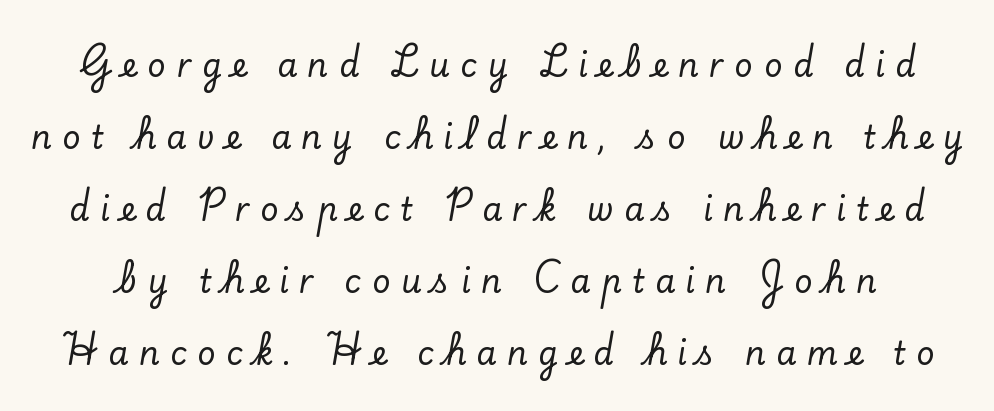
Is this a sans? No — the strokes have serifs. The rendering uses a large line-height, opening up the rows. The strip under each line holds only bare page.
